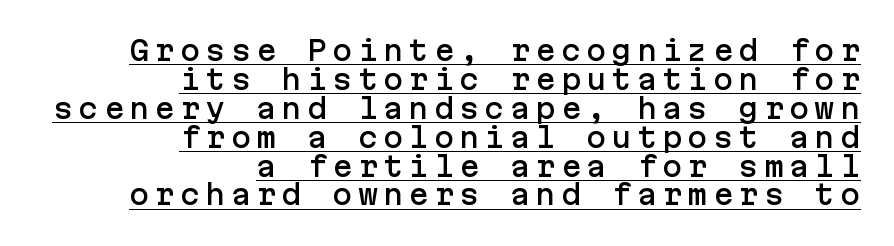
The image shows 27 px text type, upright; set right-aligned, tight line spacing (1.07x), underlined.
